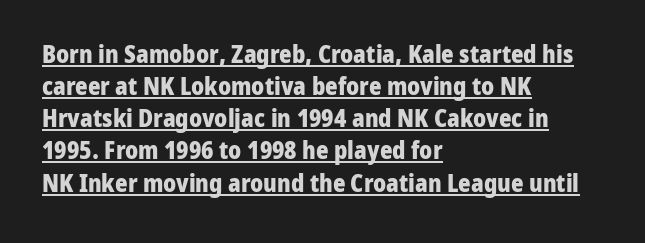
{"italic": "no", "bold": "yes", "underline": "yes", "align": "left", "line_spacing": "normal", "line_spacing_ratio": 1.34, "letter_spacing": "normal", "letter_spacing_em": 0.0, "glyph_px": 24}
